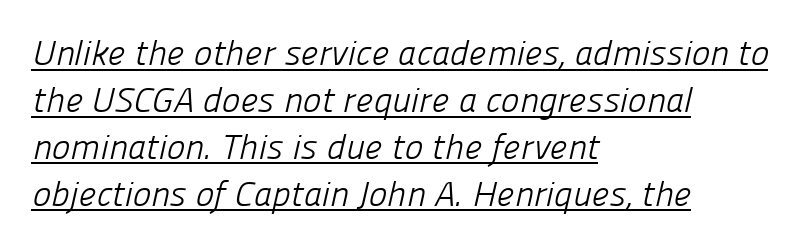
Q: Is the text bold? A: No.
Q: Is the typeface a serif or a sans-serif typeface? A: Sans-serif.
Q: Is the text underlined? A: Yes.
Q: How is the paragraph aligned? A: Left-aligned.
Q: Is the spacing between letters normal or unusually wide? A: Normal.
Q: Is the spacing between lines tight, normal or loose? A: Normal.
Q: Width (condensed, normal, or wide)? A: Normal.
Q: Stroke contrast? A: Low.
Q: x-height? A: Medium.
Q: Monospaced? A: No.
